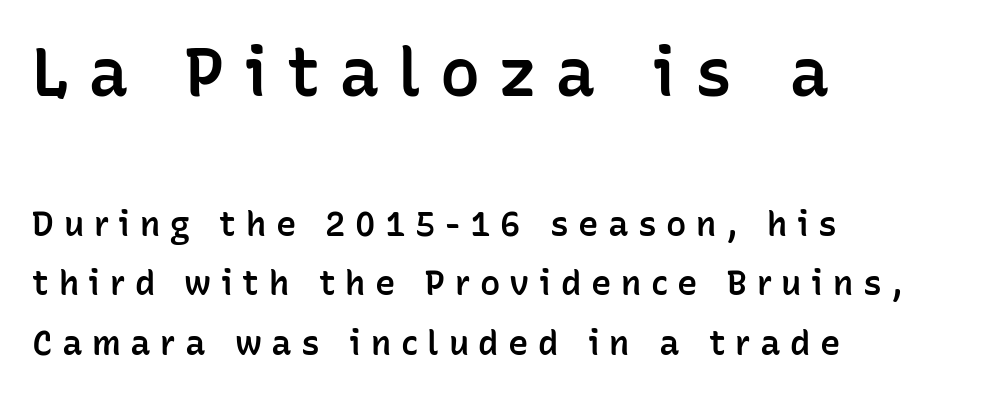
{"serif": "no", "italic": "no", "bold": "semi", "weight": "semibold", "width": "normal", "stroke_contrast": "low", "x_height": "medium", "monospaced": "no", "underline": "no", "align": "left", "line_spacing_ratio": 1.75, "letter_spacing": "wide", "letter_spacing_em": 0.28, "larger_block": "first", "size_ratio": 1.97, "glyph_px": 67}
